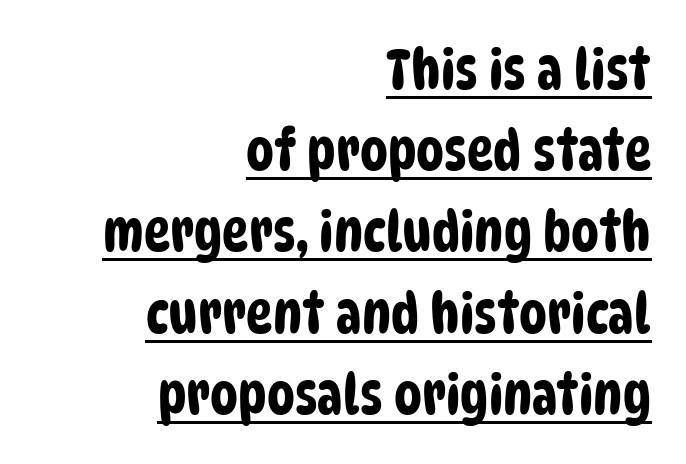
Q: Is the typeface a serif or a sans-serif typeface? A: Sans-serif.
Q: Is the text underlined? A: Yes.
Q: How is the paragraph aligned? A: Right-aligned.
Q: Is the spacing between letters normal or unusually wide? A: Normal.
Q: Is the spacing between lines tight, normal or loose? A: Normal.
Q: Width (condensed, normal, or wide)? A: Condensed.
Q: Stroke contrast? A: Low.
Q: x-height? A: Large.
Q: Monospaced? A: No.
